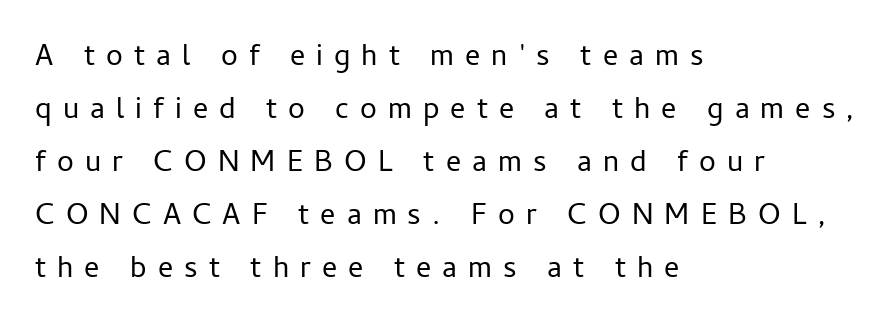
The image shows 30 px regular-weight sans-serif type, upright; set left-aligned, line spacing 1.77x, unusually wide letter spacing (+0.37 em), not underlined; low stroke contrast and a medium x-height.
